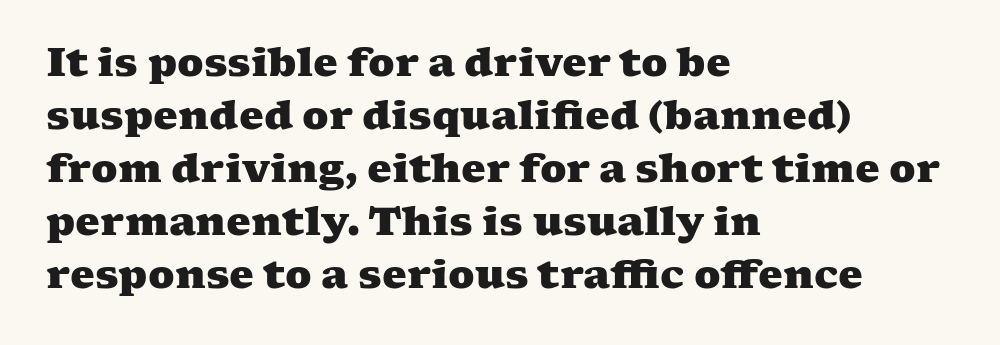
The rendering uses a bold face; every stroke is thick and dark. Casual observation: everything's shoved over to the left. Classification — serif. Only glyphs here, with clear space below each row. Spacing between characters is what you'd get straight out of the box. Vertical spacing — default.
